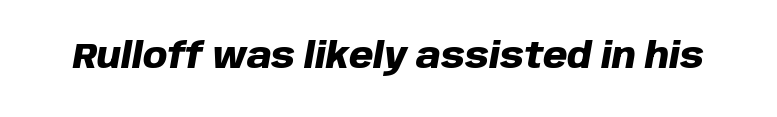
Q: Is the text bold? A: Yes.
Q: Is the text italic (slanted)? A: Yes, it leans right by about 10 degrees.
Q: Is the text underlined? A: No.
Q: Is the spacing between letters normal or unusually wide? A: Normal.
Q: Width (condensed, normal, or wide)? A: Normal.
Q: Stroke contrast? A: Low.
Q: x-height? A: Large.
Q: Monospaced? A: No.
